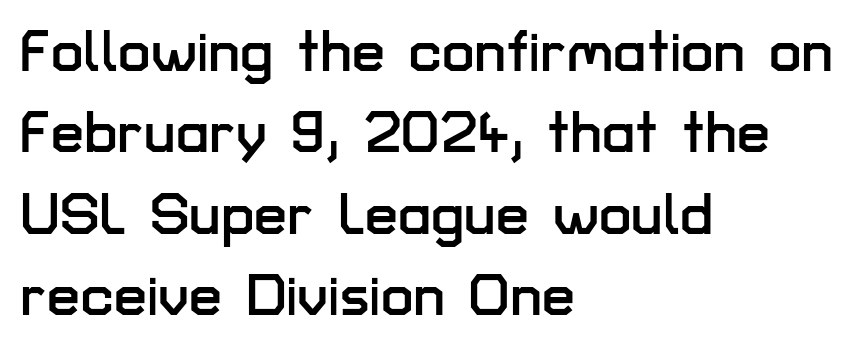
Q: Is the text italic (slanted)? A: No, it is upright.
Q: Is the typeface a serif or a sans-serif typeface? A: Sans-serif.
Q: Is the text underlined? A: No.
Q: How is the paragraph aligned? A: Left-aligned.
Q: Is the spacing between letters normal or unusually wide? A: Normal.
Q: Is the spacing between lines tight, normal or loose? A: Normal.
Q: Width (condensed, normal, or wide)? A: Normal.
Q: Stroke contrast? A: Low.
Q: x-height? A: Medium.
Q: Monospaced? A: No.
